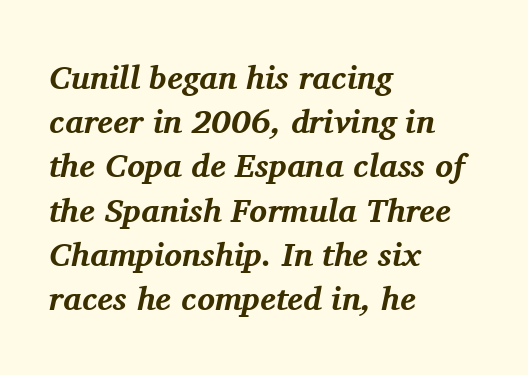
A typesetter would call this zero additional tracking. This is heavy type, rendered in bold. You can tell it's italic because the verticals aren't actually vertical. Small tapered or slab feet sit at the stroke ends, so this counts as serif. The ragged edge is on the right, which tells us the setting is flush left.
